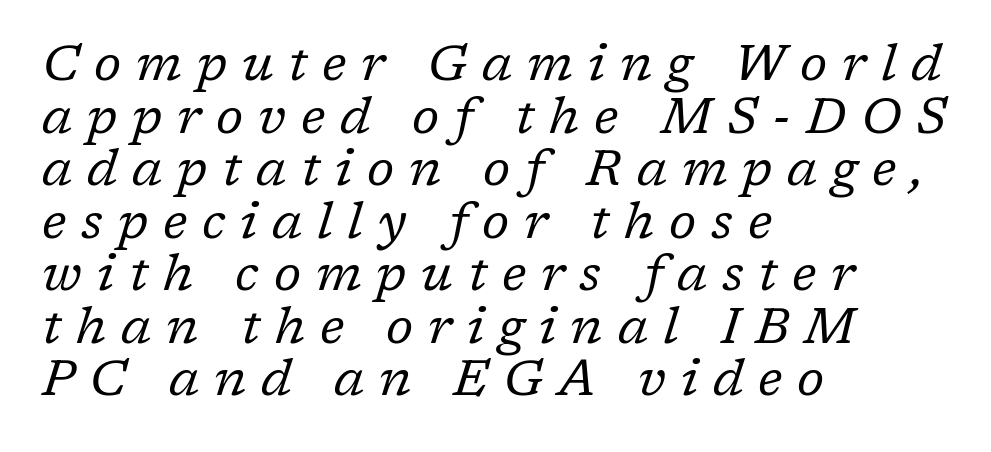
The image shows 51 px regular-weight serif type, italic (leaning right); set left-aligned, tight line spacing (1.03x), unusually wide letter spacing (+0.29 em), not underlined; low stroke contrast and a medium x-height.
